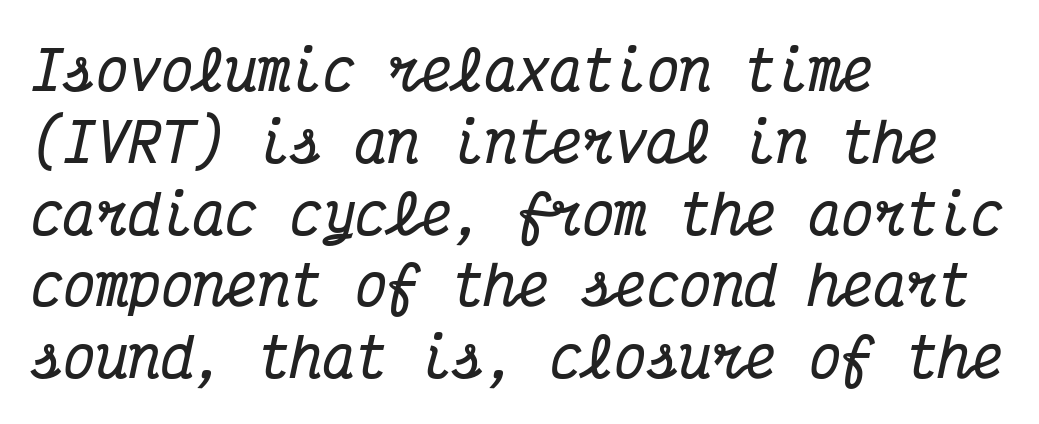
Words appear dense and cohesive because spacing is normal. Just letters on the line, the space beneath them empty. Line spacing here is normal. It's the slanting kind of type. This rendering employs a face with finishing strokes, i.e., a serif. The paragraph shown leans on its left margin.
